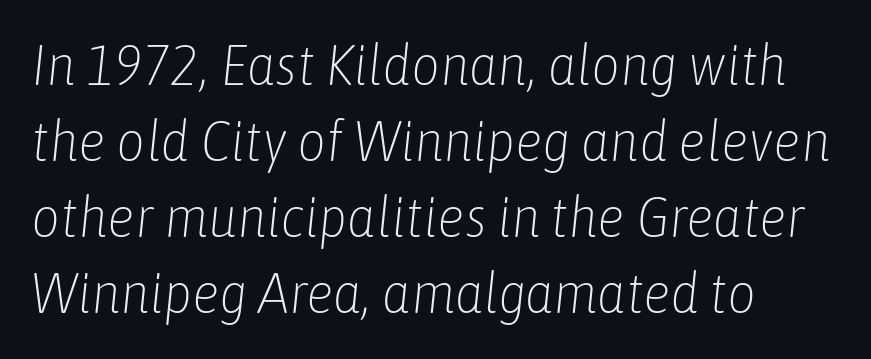
{"italic": "yes", "lean": "right", "slant_degrees": 6, "bold": "no", "weight": "light", "width": "condensed", "stroke_contrast": "low", "x_height": "medium", "monospaced": "no", "underline": "no", "align": "left", "line_spacing": "normal", "line_spacing_ratio": 1.36, "letter_spacing": "normal", "letter_spacing_em": 0.0, "glyph_px": 56}
